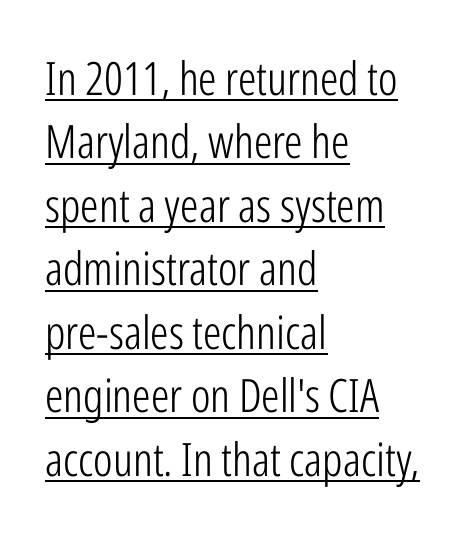
Each letter keeps its own natural width here, so spacing adapts to shape. The lettering holds an erect, upright posture throughout. Observe the absence of serifs on each vertical stroke in this sample. What's the leading like? Ordinary, nothing unusual.
